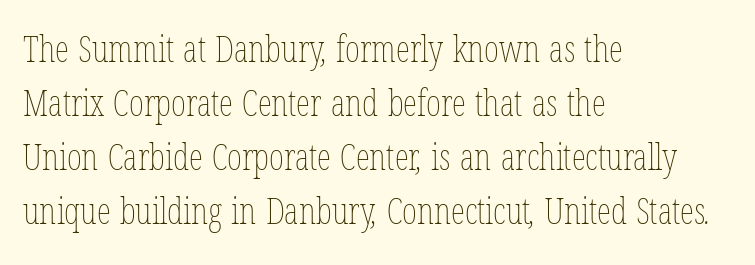
The image shows 36 px thin, condensed type; set left-aligned, normal line spacing (1.5x), normal letter spacing, not underlined; low stroke contrast and a medium x-height.
